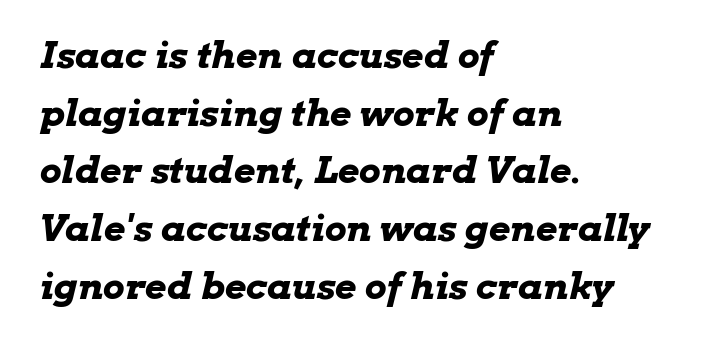
Q: Is the text bold? A: Yes.
Q: Is the text italic (slanted)? A: Yes, it leans right by about 13 degrees.
Q: Is the text underlined? A: No.
Q: How is the paragraph aligned? A: Left-aligned.
Q: Is the spacing between letters normal or unusually wide? A: Normal.
Q: Is the spacing between lines tight, normal or loose? A: Normal.
Q: Width (condensed, normal, or wide)? A: Wide.
Q: Stroke contrast? A: Low.
Q: x-height? A: Medium.
Q: Monospaced? A: No.
